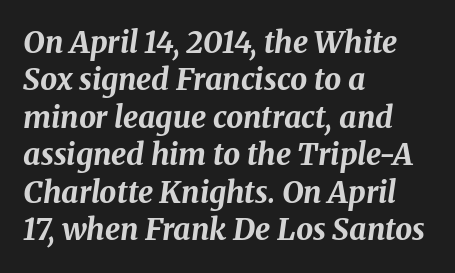
The image shows 30 px bold type, italic (leaning right); set left-aligned, normal line spacing (1.25x), normal letter spacing, not underlined; medium stroke contrast and a medium x-height.
